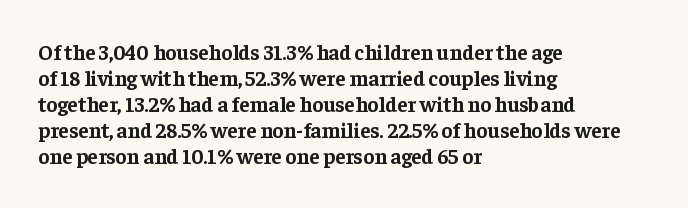
The strokes are fattened all the way to bold. Visually the block forms a straight wall on the left and a jagged coastline on the right. A typesetter would mark this as roman, not italic. The words here are not underlined.
